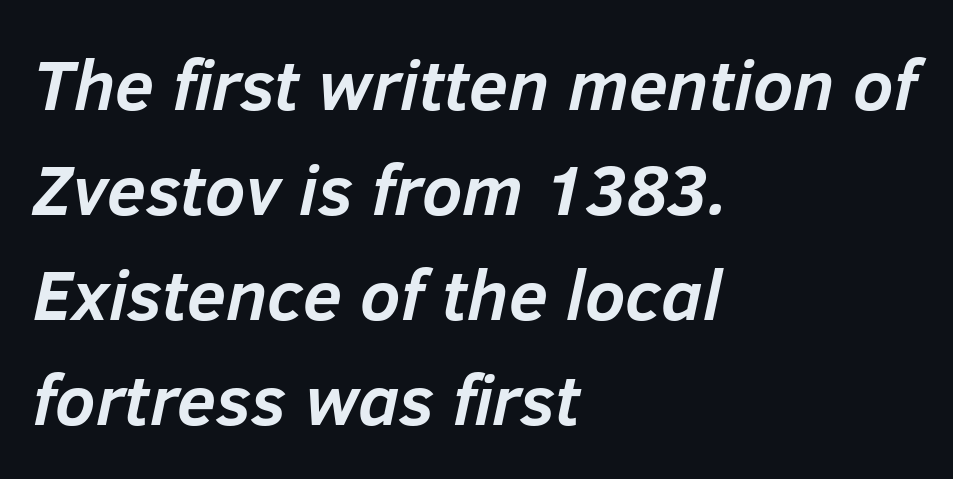
{"italic": "yes", "lean": "right", "slant_degrees": 12, "bold": "yes", "weight": "semibold", "width": "normal", "stroke_contrast": "low", "x_height": "medium", "monospaced": "no", "underline": "no", "align": "left", "line_spacing": "normal", "line_spacing_ratio": 1.48, "letter_spacing": "normal", "letter_spacing_em": 0.0, "glyph_px": 71}
